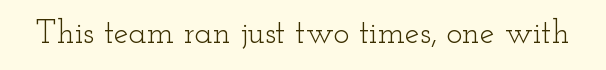
Underlining? Definitely not there. This is roman type, the default non-slanted kind. Think of a printed novel: that variable character pitch is what you see here. You could call the tracking neutral — neither tight nor loose. Counters stay open thanks to moderate or lighter strokes. The characters display serif detailing at their extremities.
